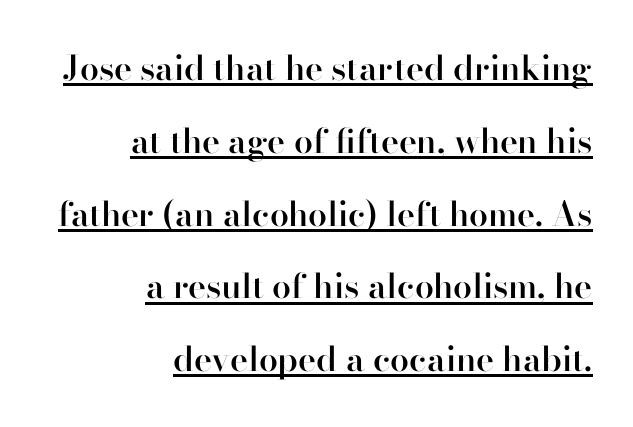
The image shows 34 px semibold serif type, upright; set right-aligned, loose line spacing (2.14x), normal letter spacing, underlined; high stroke contrast and a small x-height.
